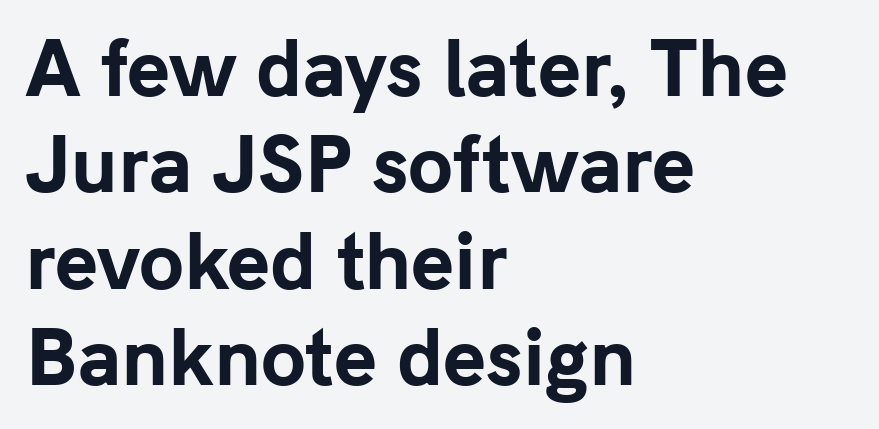
I'd call this a sans setting — the letters go barefoot. Think of a printed novel: that variable character pitch is what you see here. Glance below the letters and you will spot only blank space. Characters remain perfectly vertical along every line.
